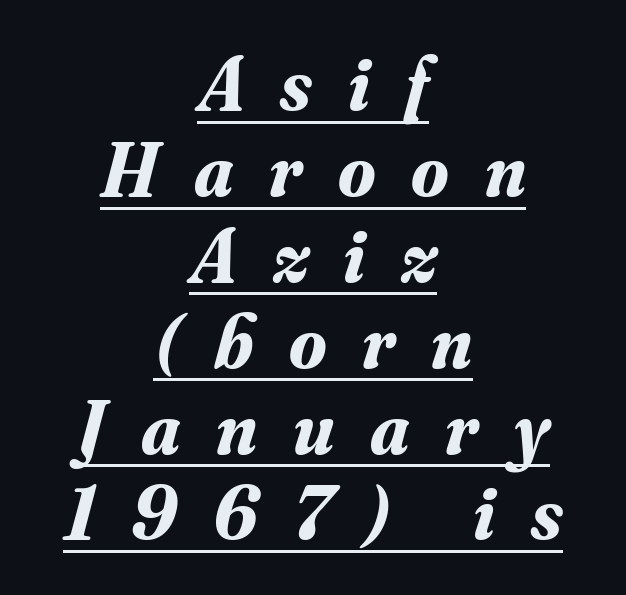
{"serif": "yes", "italic": "yes", "lean": "right", "slant_degrees": 16, "bold": "yes", "weight": "bold", "width": "normal", "stroke_contrast": "medium", "x_height": "small", "monospaced": "no", "underline": "yes", "align": "center", "line_spacing": "tight", "line_spacing_ratio": 1.13, "letter_spacing": "wide", "letter_spacing_em": 0.47, "glyph_px": 76}
